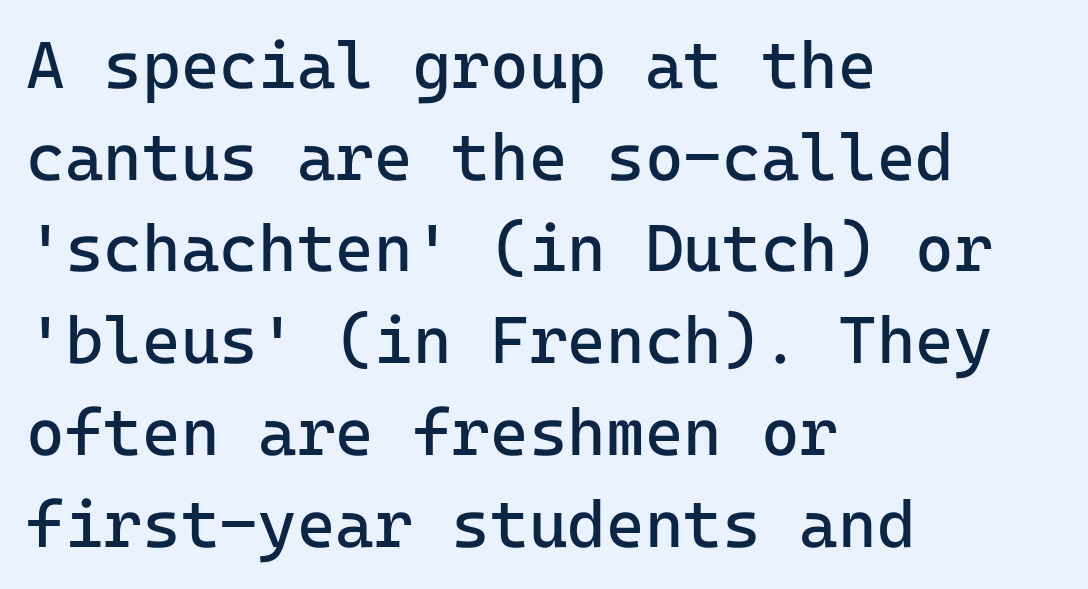
Tall strokes in this sample are plumb rather than angled. The strokes are not fattened; the text isn't bold. Descenders are the only things crossing below the line. The glyphs in this specimen are sans serif.
